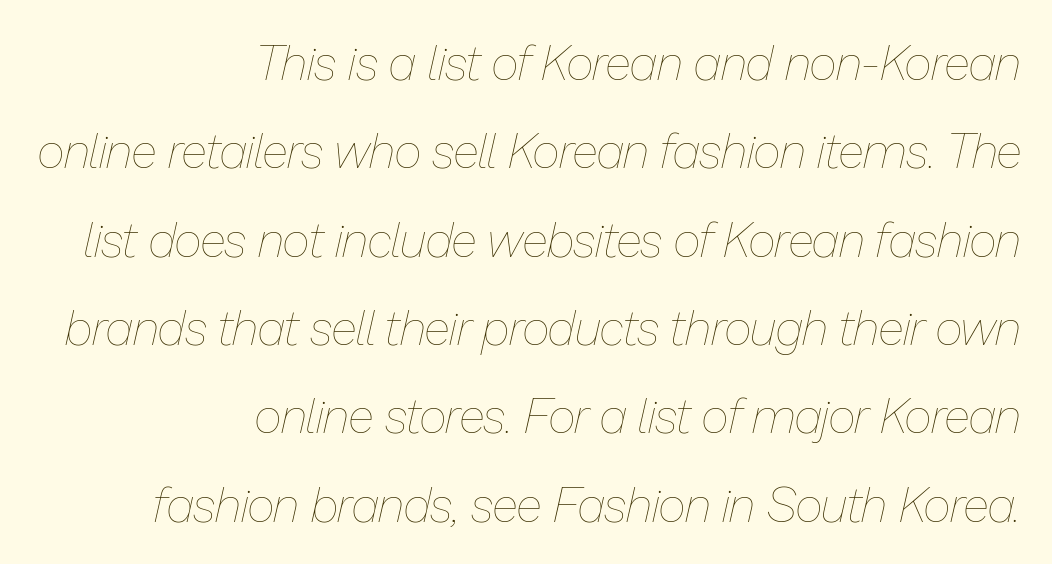
{"italic": "yes", "lean": "right", "slant_degrees": 13, "bold": "no", "weight": "thin", "width": "normal", "stroke_contrast": "low", "x_height": "medium", "monospaced": "no", "underline": "no", "align": "right", "line_spacing_ratio": 1.84, "letter_spacing": "normal", "letter_spacing_em": 0.0, "glyph_px": 48}
